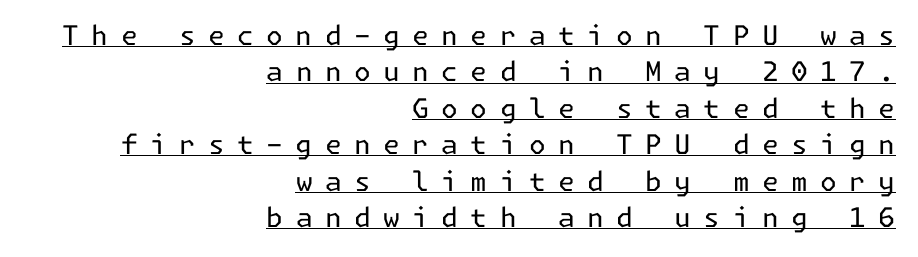
Underlined type. Compared with a typical body face, this is equally light or lighter still. Is there much room between lines? A standard amount, neither cramped nor airy. Display-style spreading of the glyphs; the letterfit is very open. Tall strokes in this sample are plumb rather than angled.
